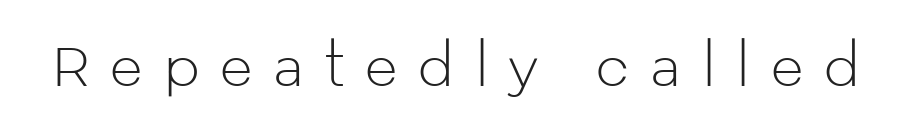
The image shows 54 px light sans-serif type, upright; set unusually wide letter spacing (+0.38 em), not underlined; low stroke contrast and a medium x-height.
